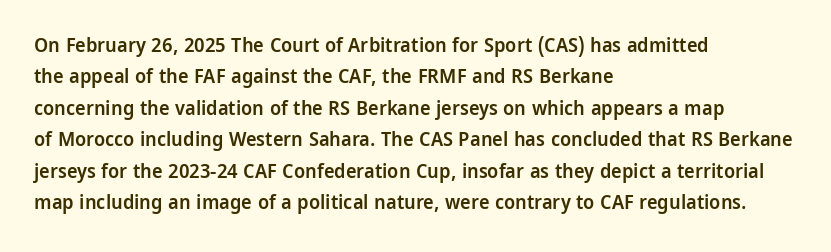
{"italic": "no", "bold": "semi", "underline": "no", "align": "left", "line_spacing": "normal", "line_spacing_ratio": 1.57, "letter_spacing": "normal", "letter_spacing_em": 0.0, "glyph_px": 20}
